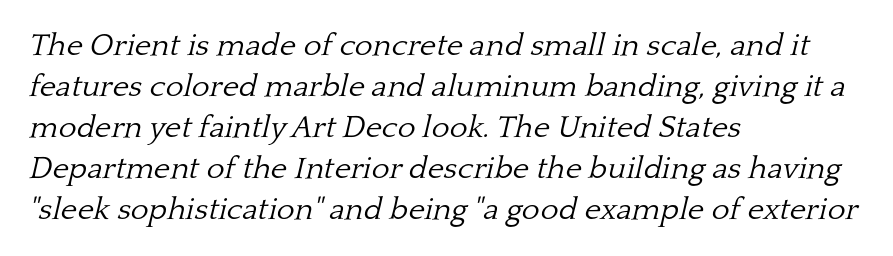
Nothing heavy about these letters — not bold at all. This rendering uses left alignment, leaving the right contour irregular. Words appear dense and cohesive because spacing is normal. One glance says typical: line gaps are just what's usual. Note: serifs present on the glyphs.
